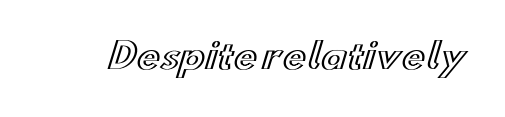
Q: Is the text italic (slanted)? A: Yes.
Q: Is the text underlined? A: No.
Q: Is the spacing between letters normal or unusually wide? A: Normal.
Q: Width (condensed, normal, or wide)? A: Wide.
Q: x-height? A: Small.
Q: Monospaced? A: No.
